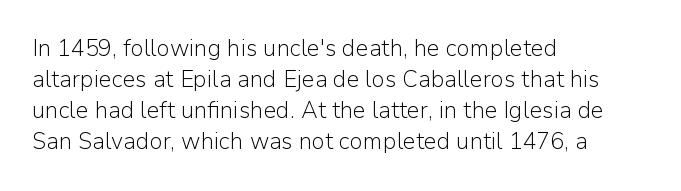
Q: Is the text bold? A: No.
Q: Is the text italic (slanted)? A: No, it is upright.
Q: Is the text underlined? A: No.
Q: How is the paragraph aligned? A: Left-aligned.
Q: Is the spacing between letters normal or unusually wide? A: Normal.
Q: Is the spacing between lines tight, normal or loose? A: Normal.
